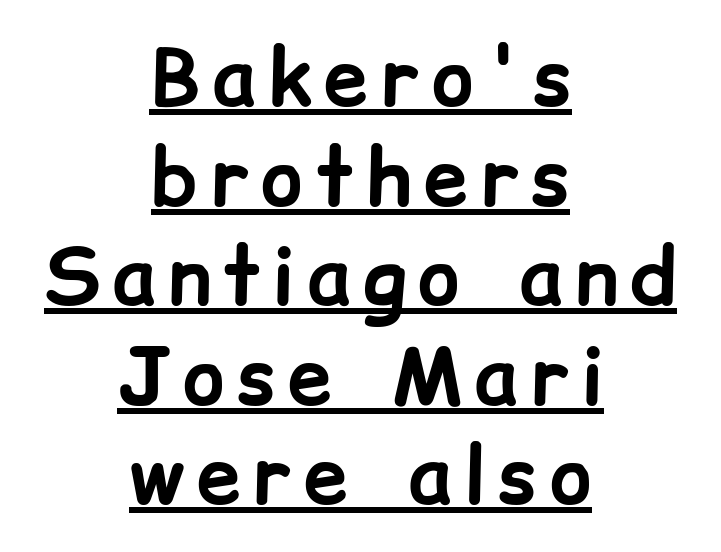
Q: Is the text bold? A: Yes.
Q: Is the text italic (slanted)? A: No, it is upright.
Q: Is the typeface a serif or a sans-serif typeface? A: Sans-serif.
Q: Is the text underlined? A: Yes.
Q: How is the paragraph aligned? A: Centered.
Q: Is the spacing between lines tight, normal or loose? A: Normal.
Q: Width (condensed, normal, or wide)? A: Normal.
Q: Stroke contrast? A: Low.
Q: x-height? A: Medium.
Q: Monospaced? A: No.
